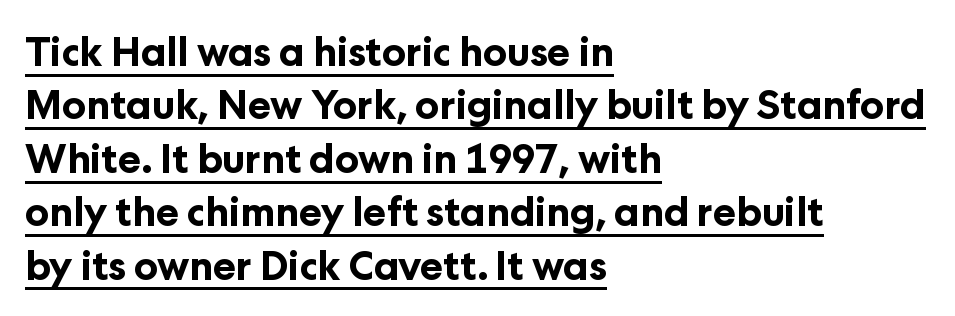
The image shows 39 px bold sans-serif type, upright; set left-aligned, normal line spacing (1.37x), normal letter spacing, underlined; low stroke contrast and a medium x-height.
